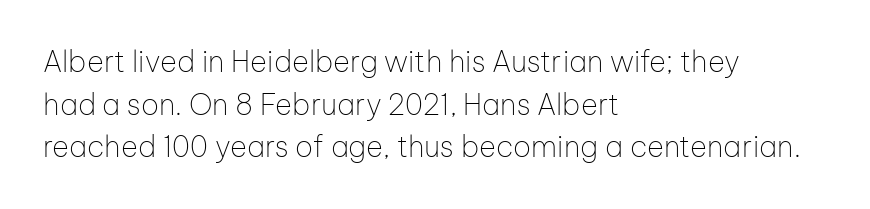
{"serif": "no", "italic": "no", "bold": "no", "weight": "thin", "width": "normal", "stroke_contrast": "low", "x_height": "medium", "monospaced": "no", "underline": "no", "align": "left", "line_spacing": "normal", "line_spacing_ratio": 1.47, "letter_spacing": "normal", "letter_spacing_em": 0.0, "glyph_px": 29}
